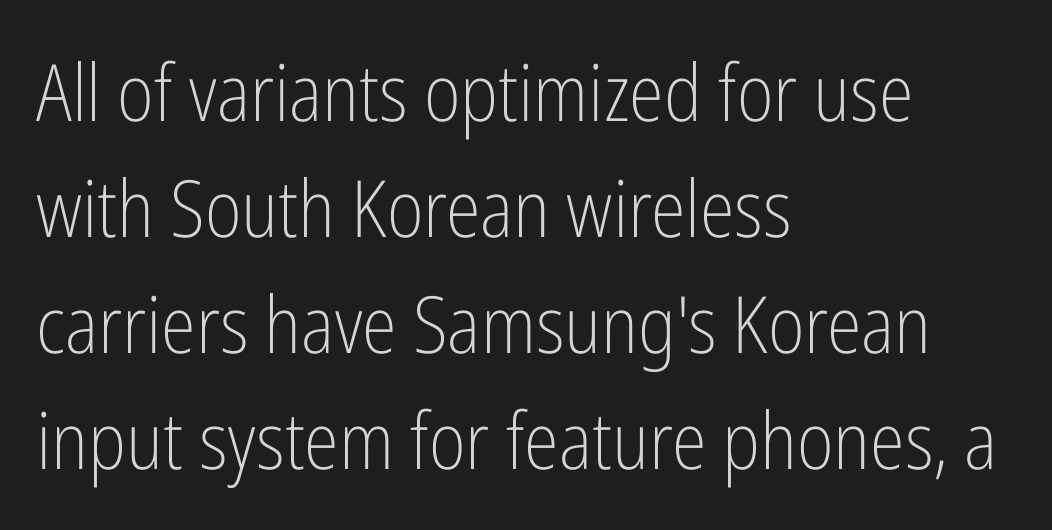
The image shows 79 px light, condensed sans-serif type, upright; set left-aligned, normal line spacing (1.47x), normal letter spacing, not underlined; low stroke contrast and a medium x-height.
